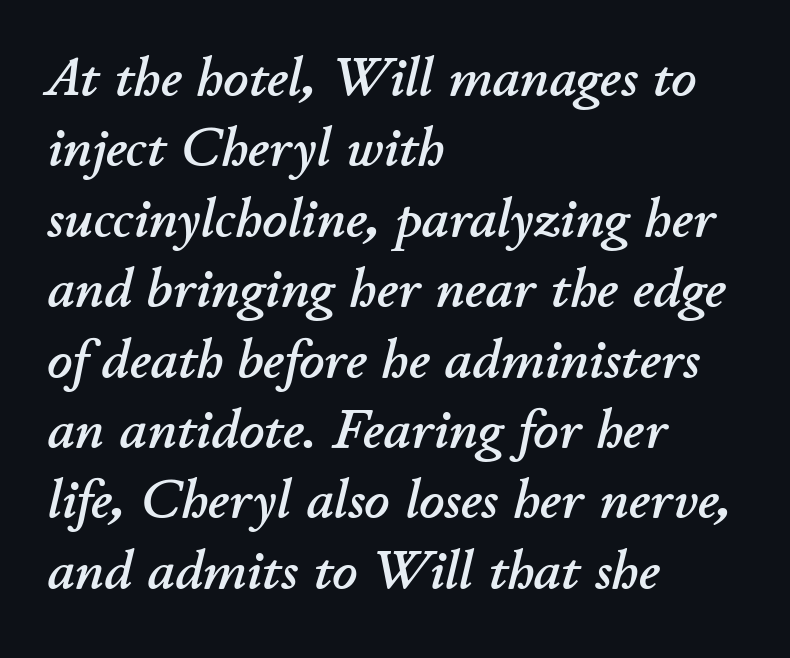
Q: Is the text italic (slanted)? A: Yes, it leans right by about 11 degrees.
Q: Is the text underlined? A: No.
Q: How is the paragraph aligned? A: Left-aligned.
Q: Is the spacing between letters normal or unusually wide? A: Normal.
Q: Is the spacing between lines tight, normal or loose? A: Normal.
Q: Width (condensed, normal, or wide)? A: Normal.
Q: Stroke contrast? A: Low.
Q: x-height? A: Small.
Q: Monospaced? A: No.
